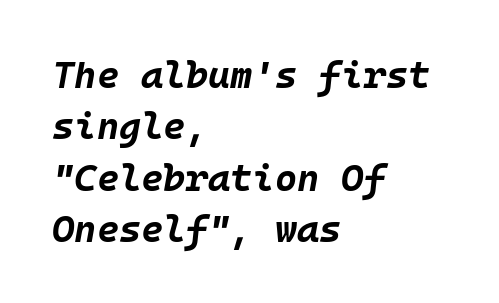
{"italic": "yes", "lean": "right", "slant_degrees": 10, "bold": "yes", "weight": "bold", "width": "normal", "stroke_contrast": "low", "x_height": "large", "monospaced": "yes", "underline": "no", "align": "left", "line_spacing": "normal", "line_spacing_ratio": 1.35, "letter_spacing": "normal", "letter_spacing_em": 0.0, "glyph_px": 38}
